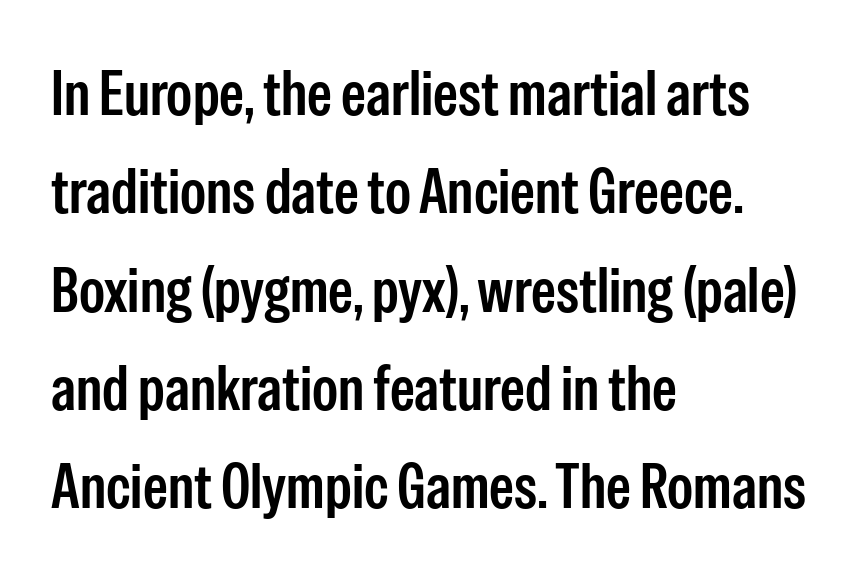
{"serif": "no", "italic": "no", "width": "condensed", "stroke_contrast": "low", "x_height": "medium", "monospaced": "no", "underline": "no", "align": "left", "line_spacing": "normal", "line_spacing_ratio": 1.56, "letter_spacing": "normal", "letter_spacing_em": 0.0, "glyph_px": 63}
